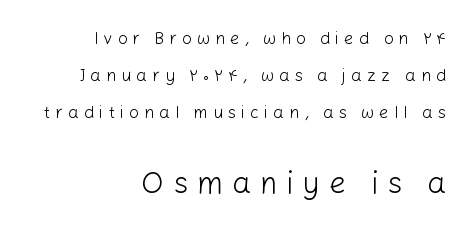
When letters stand straight like this, we call the style roman or upright. Glyph-to-glyph distance is far greater than everyday printed text. Underlining? Definitely not there. You get the small type first, then a jump to larger type. The typesetter chose a ragged-left arrangement here. The face used here is a sans, in the tradition of grotesques and geometrics.
